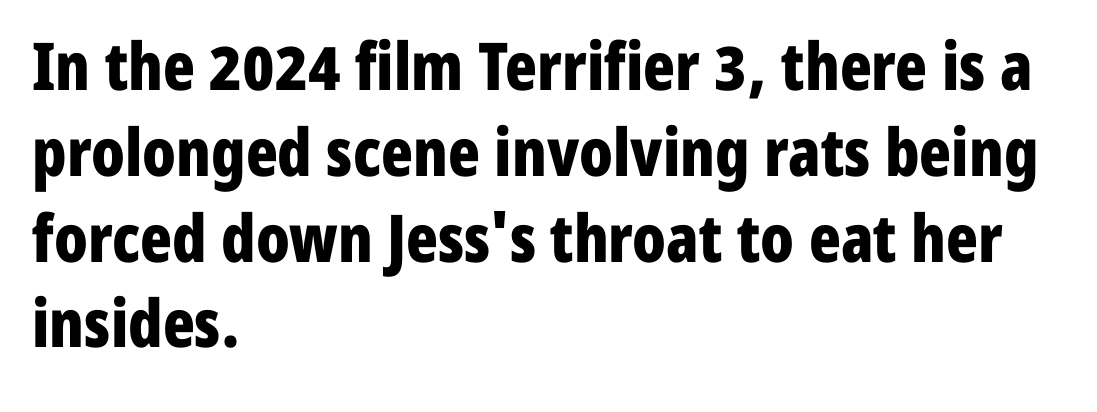
{"serif": "no", "italic": "no", "bold": "yes", "weight": "bold", "width": "condensed", "stroke_contrast": "low", "x_height": "medium", "monospaced": "no", "underline": "no", "align": "left", "line_spacing": "normal", "line_spacing_ratio": 1.3, "letter_spacing": "normal", "letter_spacing_em": 0.0, "glyph_px": 66}
